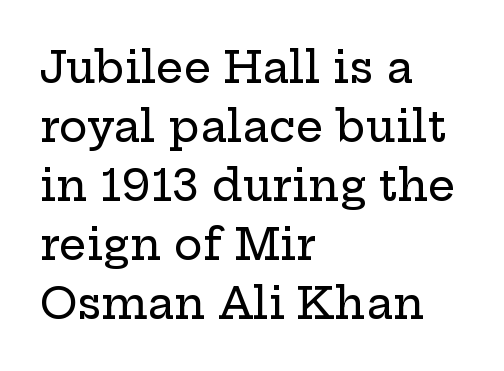
Just letters on the line, the space beneath them empty. Visually the block forms a straight wall on the left and a jagged coastline on the right. When letters stand straight like this, we call the style roman or upright. Here the designer chose a conventional face with non-uniform glyph widths. Between one letter and the next there's only the usual sliver of space. Line spacing here is normal.
